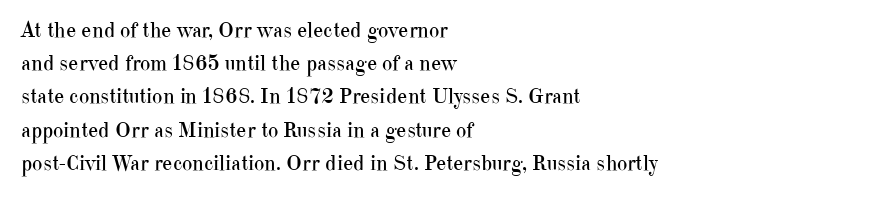
The image shows 22 px text type, upright; set left-aligned, normal line spacing (1.51x), normal letter spacing, not underlined.
